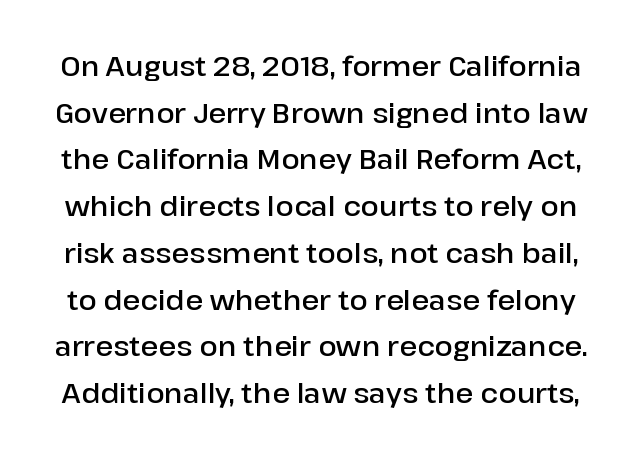
The image shows 27 px text type, upright; set line spacing 1.73x, normal letter spacing, not underlined.
